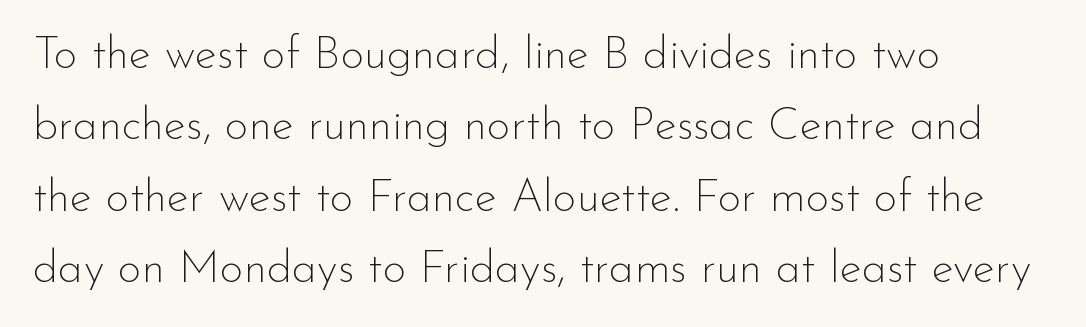
The image shows 46 px thin sans-serif type, upright; set left-aligned, normal line spacing (1.55x), normal letter spacing, not underlined; low stroke contrast and a small x-height.
